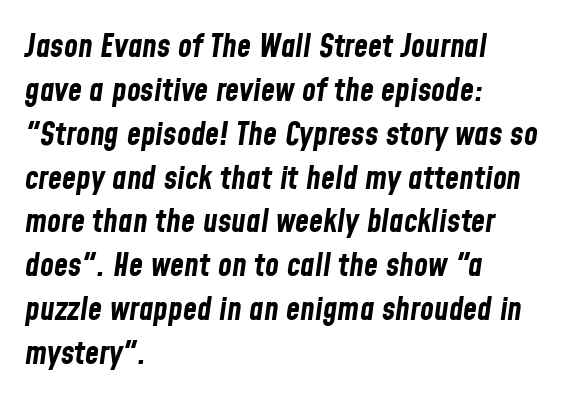
The image shows 32 px bold, condensed type, italic (leaning right); set left-aligned, normal line spacing (1.37x), normal letter spacing, not underlined; low stroke contrast and a medium x-height.
